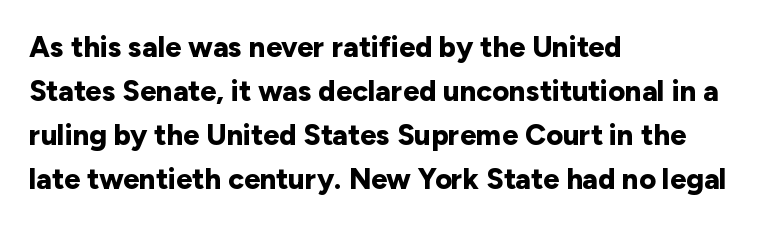
Reading down the column, the eye jumps a familiar distance to each next line. Each letter keeps its own natural width here, so spacing adapts to shape. Leftover space on each line is placed entirely after the last word. You could call the tracking neutral — neither tight nor loose. Check where the strokes stop: nothing finishes them off — pure sans.
